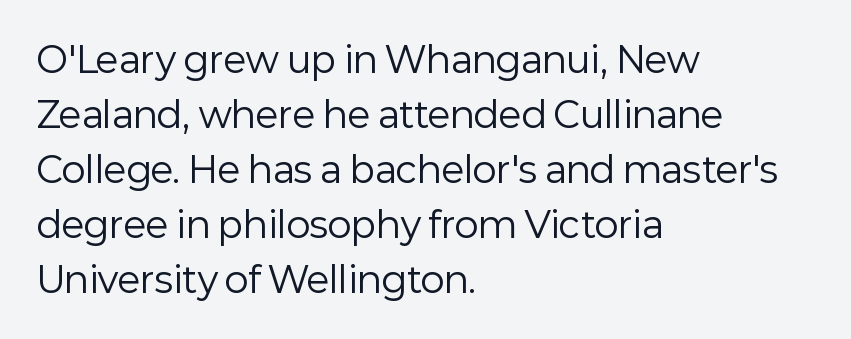
{"serif": "no", "italic": "no", "bold": "no", "weight": "regular", "width": "normal", "stroke_contrast": "low", "x_height": "medium", "monospaced": "no", "underline": "no", "align": "left", "line_spacing": "normal", "line_spacing_ratio": 1.53, "letter_spacing": "normal", "letter_spacing_em": 0.0, "glyph_px": 36}
